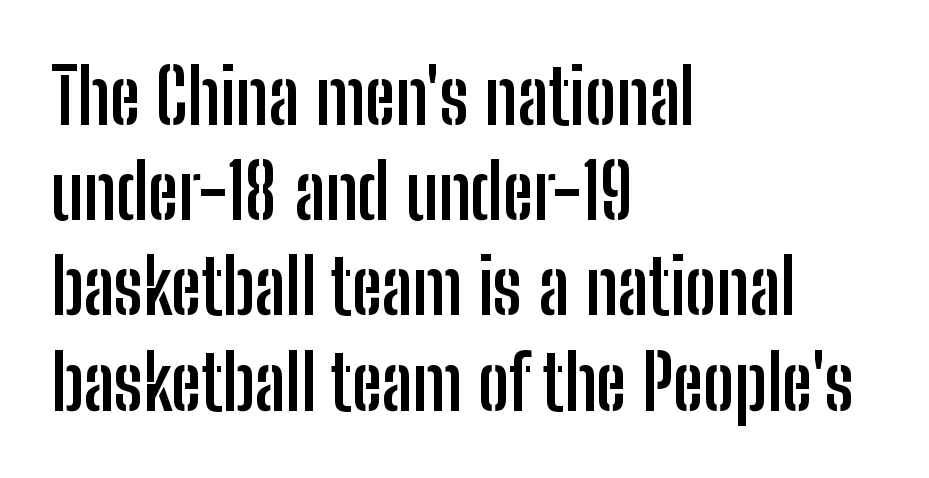
Q: Is the text bold? A: Yes.
Q: Is the text italic (slanted)? A: No, it is upright.
Q: Is the typeface a serif or a sans-serif typeface? A: Sans-serif.
Q: Is the text underlined? A: No.
Q: How is the paragraph aligned? A: Left-aligned.
Q: Is the spacing between letters normal or unusually wide? A: Normal.
Q: Is the spacing between lines tight, normal or loose? A: Normal.
Q: Width (condensed, normal, or wide)? A: Condensed.
Q: Stroke contrast? A: Low.
Q: x-height? A: Medium.
Q: Monospaced? A: No.
